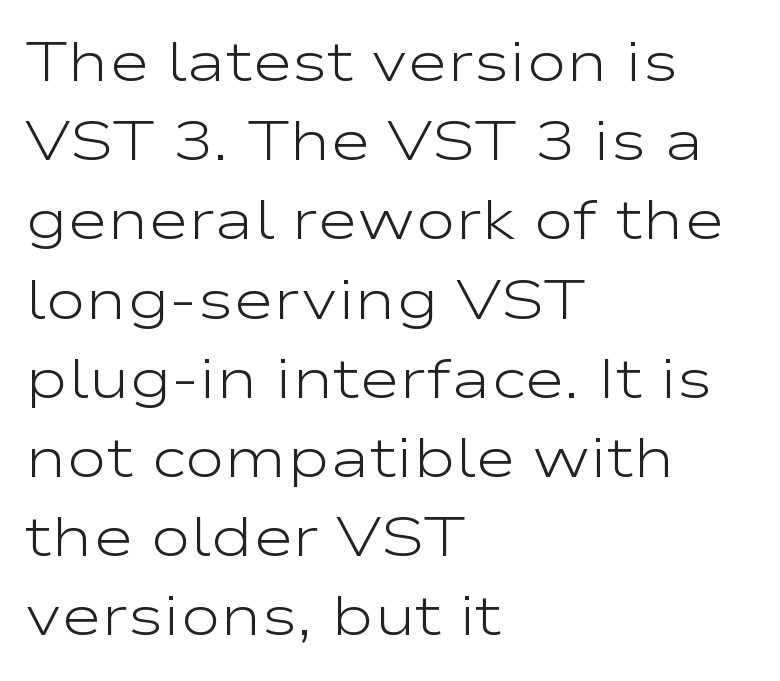
{"serif": "no", "italic": "no", "bold": "no", "weight": "light", "width": "wide", "stroke_contrast": "low", "x_height": "medium", "monospaced": "no", "underline": "no", "align": "left", "line_spacing": "normal", "line_spacing_ratio": 1.44, "letter_spacing": "normal", "letter_spacing_em": 0.0, "glyph_px": 55}
